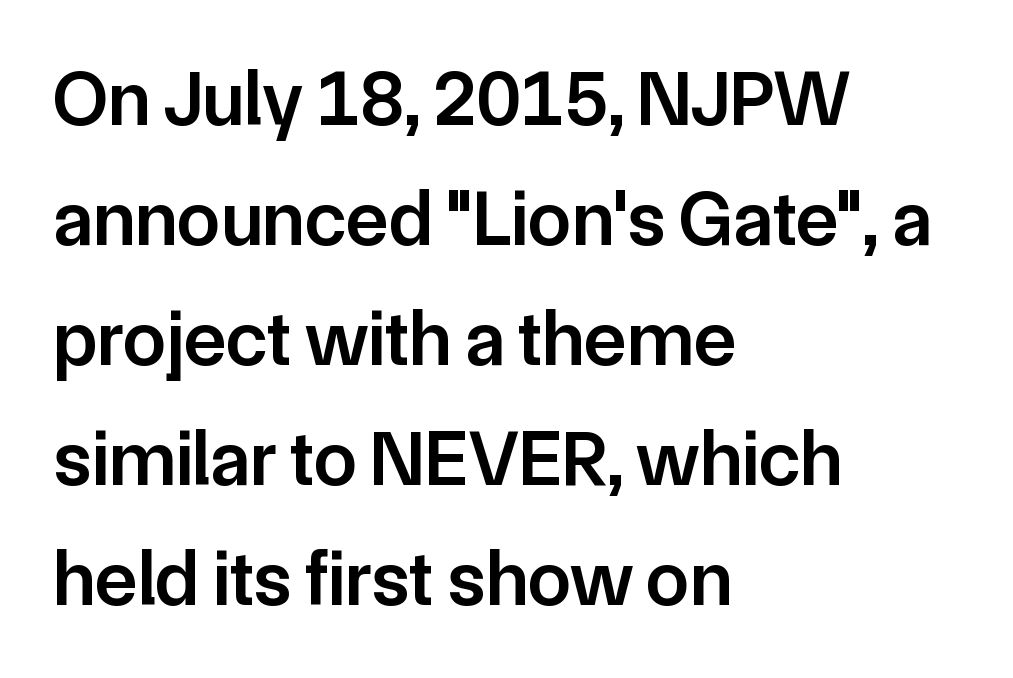
Note: no serifs on the glyphs. Typographic density is moderately raised because the face is semibold. The rag falls on the right side of this text block. Vertically, the passage feels balanced, rows spaced as you'd expect. The type is set solid horizontally, with unmodified tracking.
